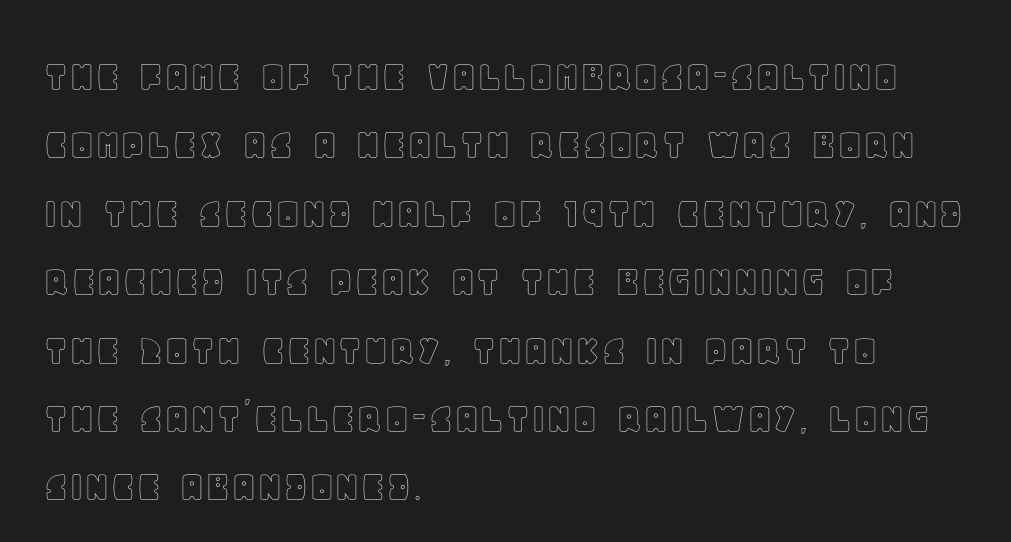
The image shows 45 px text type, upright; set left-aligned, normal line spacing (1.52x), normal letter spacing, not underlined; a large x-height.
